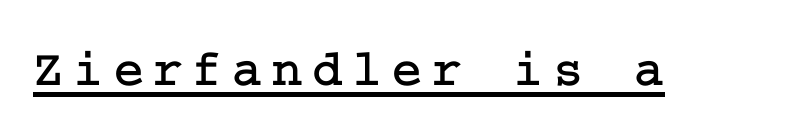
The font's upright variant was chosen for this text. A rule runs beneath these lines of type. Regarding serifs, this sample has them.
